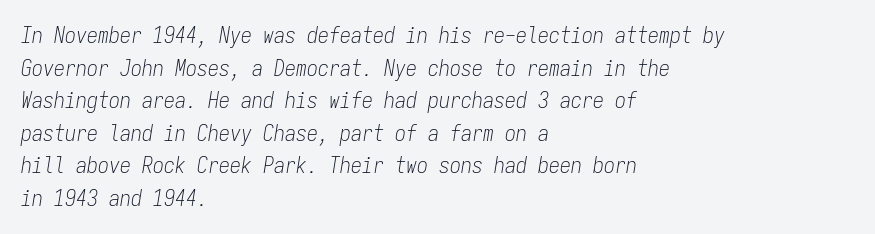
Would a proofreader flag this as italicized? Yes. The gap between lines stays unmarked. Ink coverage per letter is moderate at most. These lines are set flush left with a ragged right edge.
